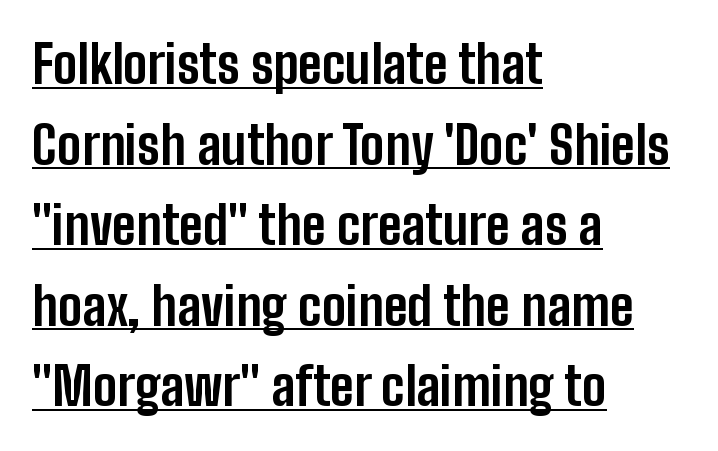
The image shows 52 px bold, condensed sans-serif type, upright; set left-aligned, normal line spacing (1.55x), normal letter spacing, underlined; low stroke contrast and a medium x-height.
